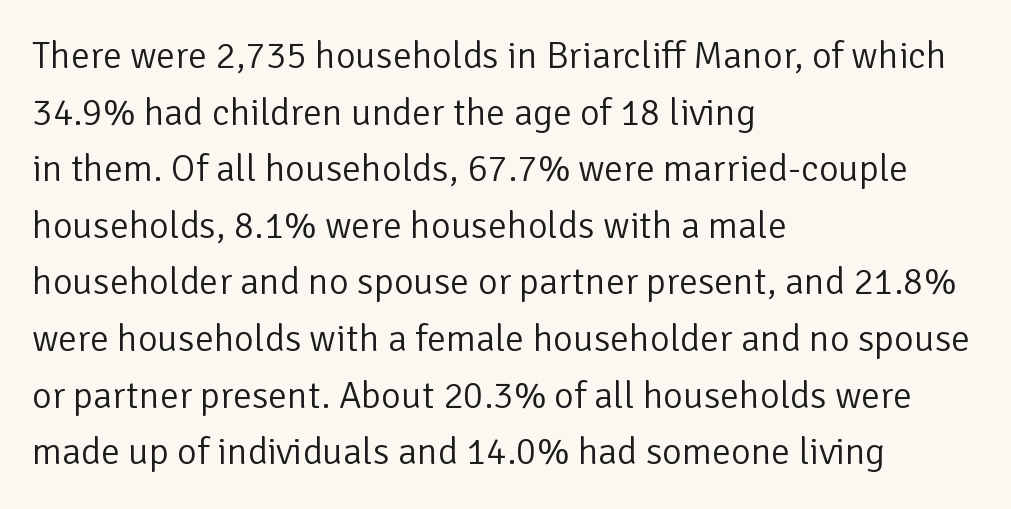
{"serif": "no", "italic": "no", "bold": "no", "weight": "light", "width": "normal", "stroke_contrast": "low", "x_height": "medium", "monospaced": "no", "underline": "no", "align": "left", "line_spacing": "normal", "line_spacing_ratio": 1.49, "letter_spacing": "normal", "letter_spacing_em": 0.0, "glyph_px": 38}
